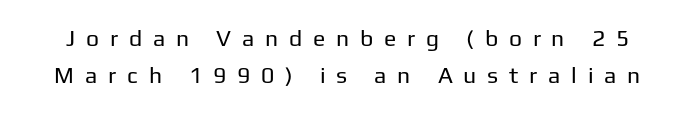
The image shows 23 px text type, upright; set normal line spacing (1.62x), unusually wide letter spacing (+0.47 em), not underlined.
